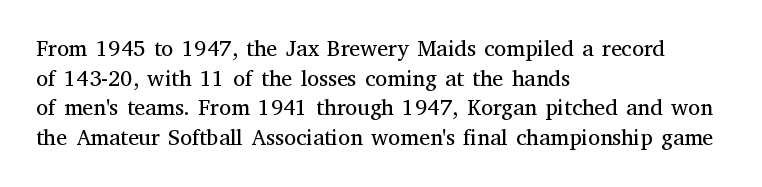
Unmarked baselines from the first word to the last. The designer left line spacing at the default. The rendering anchors every line to the left-hand side. The gaps between neighbouring characters are ordinary and unremarkable. The type sits square on the baseline with zero lean.
